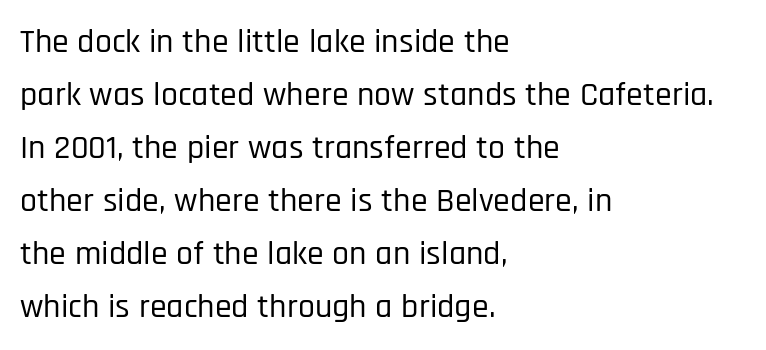
Here the designer chose a conventional face with non-uniform glyph widths. Which margin do the lines hug? The left one — the right edge is uneven. The axis of the letterforms is exactly vertical. Words float on clear page, feet unadorned.
